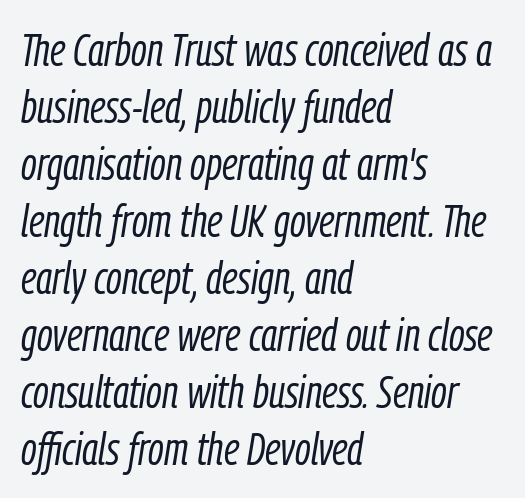
{"italic": "yes", "lean": "right", "slant_degrees": 9, "bold": "no", "weight": "light", "width": "condensed", "stroke_contrast": "low", "x_height": "medium", "monospaced": "no", "underline": "no", "align": "left", "line_spacing_ratio": 1.24, "letter_spacing": "normal", "letter_spacing_em": 0.0, "glyph_px": 46}
